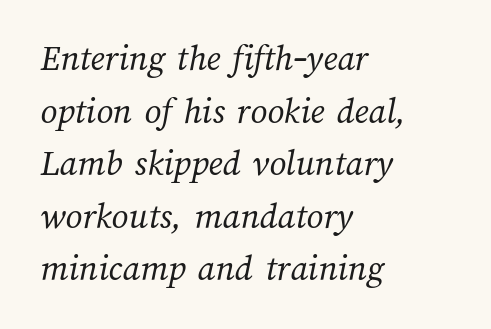
The image shows 37 px regular-weight type; set left-aligned, normal line spacing (1.42x), normal letter spacing, not underlined; medium stroke contrast and a medium x-height.
